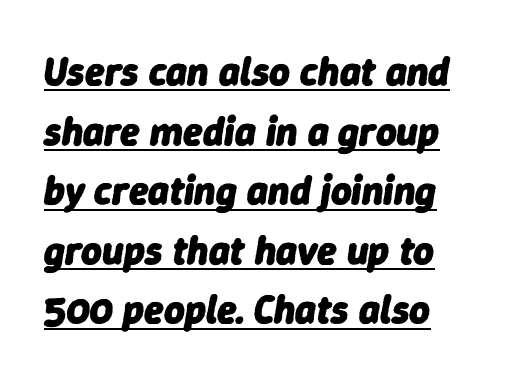
The image shows 40 px heavy type, italic (leaning right); set left-aligned, normal line spacing (1.49x), normal letter spacing, underlined; low stroke contrast and a medium x-height.
